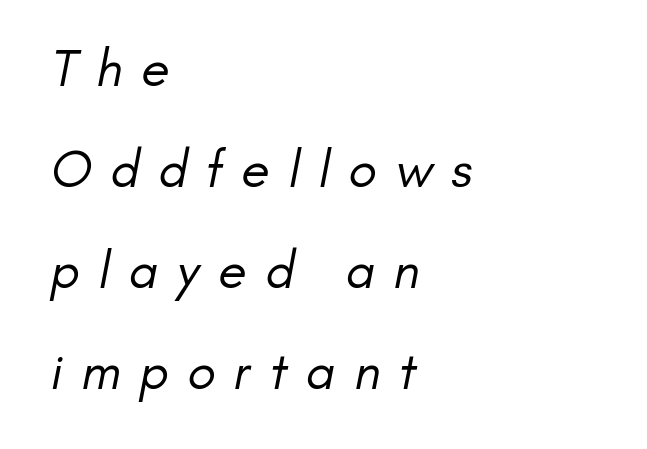
{"serif": "no", "bold": "no", "weight": "regular", "width": "normal", "stroke_contrast": "low", "x_height": "small", "monospaced": "no", "underline": "no", "align": "left", "line_spacing": "loose", "line_spacing_ratio": 1.94, "letter_spacing": "wide", "letter_spacing_em": 0.36, "glyph_px": 52}
